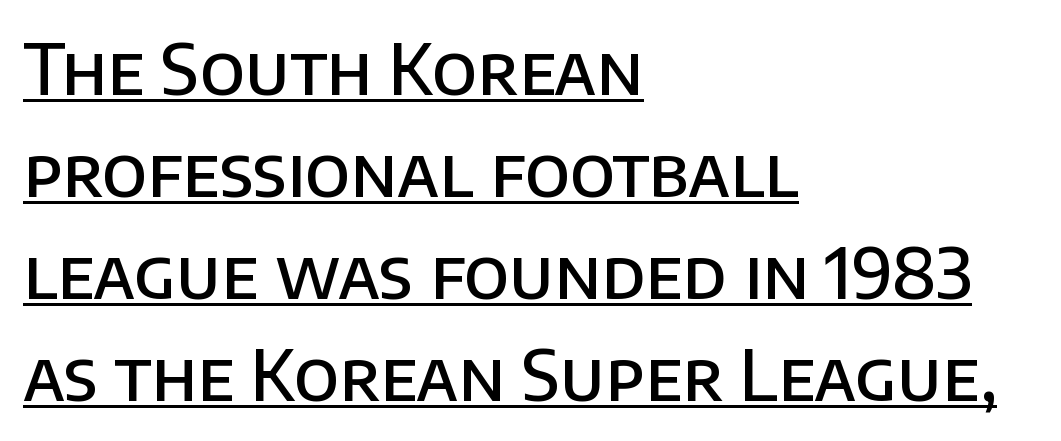
{"serif": "no", "italic": "no", "bold": "semi", "weight": "semibold", "width": "normal", "stroke_contrast": "low", "x_height": "large", "monospaced": "no", "underline": "yes", "align": "left", "line_spacing": "normal", "line_spacing_ratio": 1.48, "letter_spacing": "normal", "letter_spacing_em": 0.0, "glyph_px": 69}
